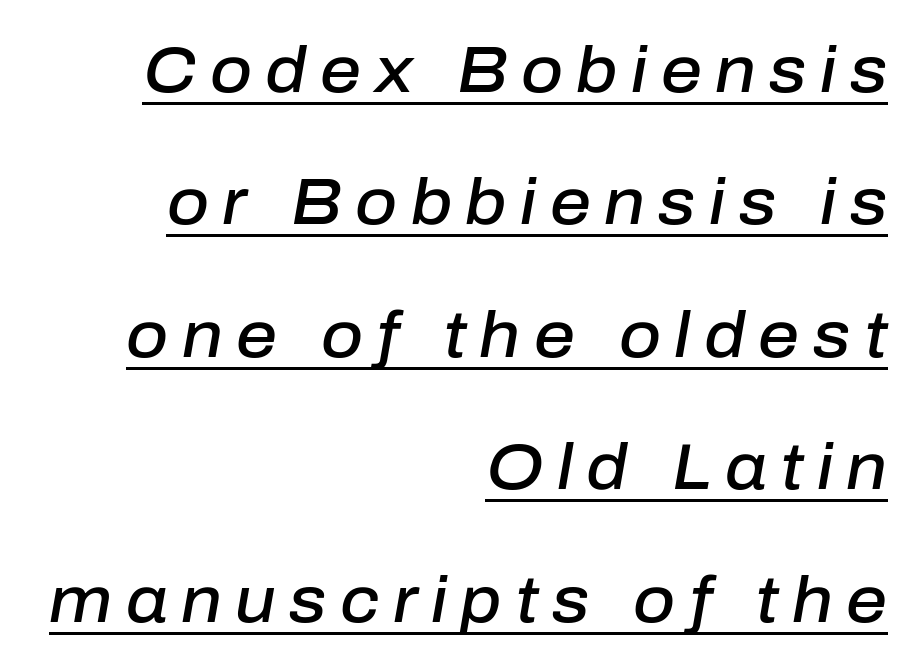
Q: Is the text bold? A: Semi-bold.
Q: Is the text italic (slanted)? A: Yes, it leans right by about 10 degrees.
Q: Is the text underlined? A: Yes.
Q: How is the paragraph aligned? A: Right-aligned.
Q: Is the spacing between letters normal or unusually wide? A: Unusually wide.
Q: Is the spacing between lines tight, normal or loose? A: Loose.
Q: Width (condensed, normal, or wide)? A: Normal.
Q: Stroke contrast? A: Low.
Q: x-height? A: Medium.
Q: Monospaced? A: No.
